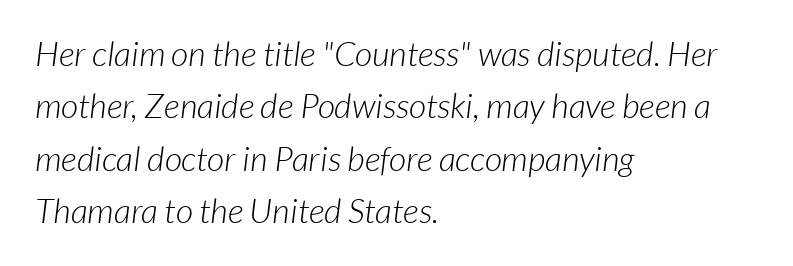
The image shows 34 px light sans-serif type; set left-aligned, normal line spacing (1.54x), normal letter spacing, not underlined; low stroke contrast and a medium x-height.
